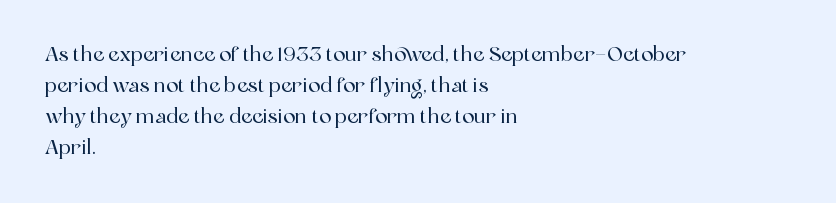
Layout note: lines flush left. Designer's note — italics off, roman on. The baseline area is clear. Reading down the column, the eye jumps a familiar distance to each next line. Default kerning and tracking; the words read as compact shapes.
